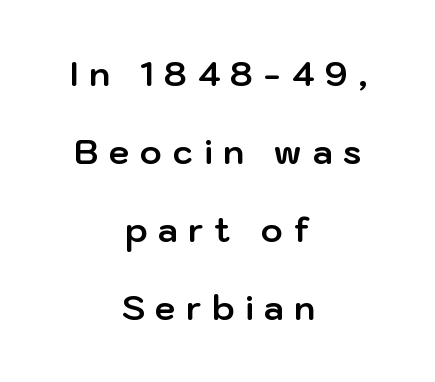
Q: Is the text bold? A: Yes.
Q: Is the text italic (slanted)? A: No, it is upright.
Q: Is the typeface a serif or a sans-serif typeface? A: Sans-serif.
Q: Is the text underlined? A: No.
Q: How is the paragraph aligned? A: Centered.
Q: Is the spacing between letters normal or unusually wide? A: Unusually wide.
Q: Is the spacing between lines tight, normal or loose? A: Loose.
Q: Width (condensed, normal, or wide)? A: Normal.
Q: Stroke contrast? A: Low.
Q: x-height? A: Medium.
Q: Monospaced? A: No.
